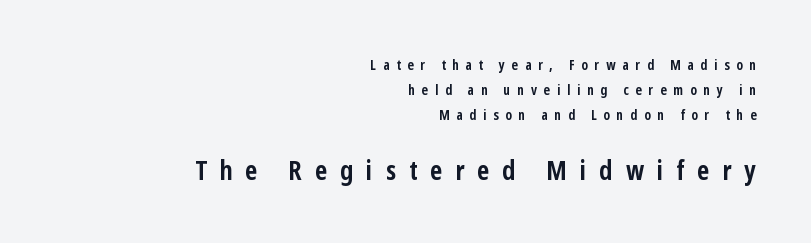
The image shows 27 px bold type, upright; set right-aligned, line spacing 1.77x, unusually wide letter spacing (+0.48 em), not underlined; the second (bottom) block is 1.93x larger.
